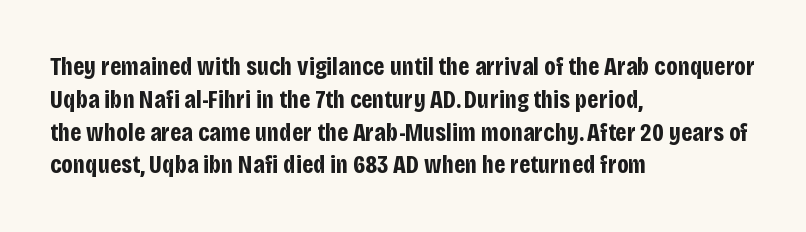
{"italic": "no", "bold": "yes", "underline": "no", "align": "left", "line_spacing": "normal", "line_spacing_ratio": 1.26, "letter_spacing": "normal", "letter_spacing_em": 0.0, "glyph_px": 26}
